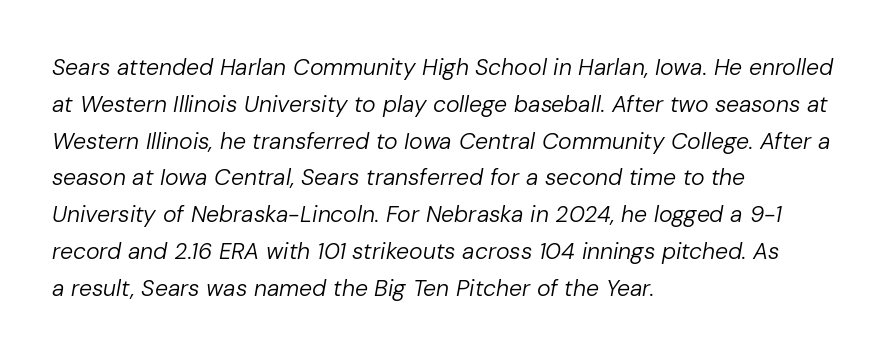
The lines are quadded left. Each row of text sits above clean, open space. Letters have the restrained weight of plain body copy at most. The font's italic variant was chosen for this text.
